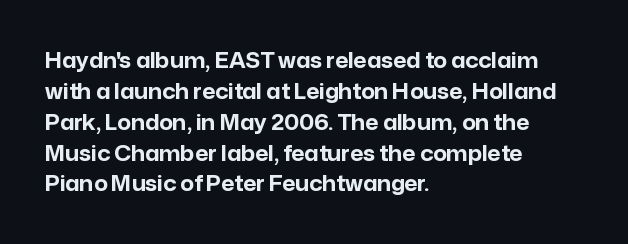
{"italic": "no", "bold": "yes", "underline": "no", "align": "left", "line_spacing": "normal", "line_spacing_ratio": 1.47, "letter_spacing": "normal", "letter_spacing_em": 0.0, "glyph_px": 21}
